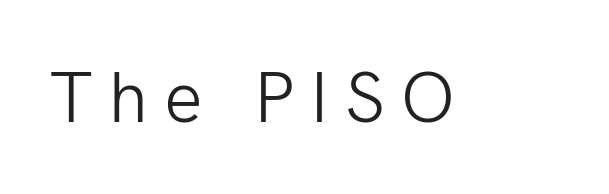
The image shows 72 px light sans-serif type, upright; set unusually wide letter spacing (+0.23 em), not underlined; low stroke contrast and a medium x-height.
